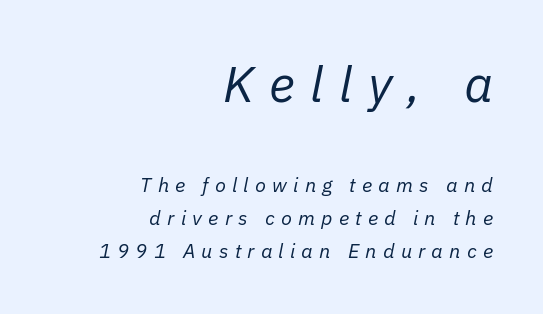
{"italic": "yes", "lean": "right", "slant_degrees": 11, "bold": "no", "weight": "regular", "width": "normal", "stroke_contrast": "low", "x_height": "medium", "monospaced": "no", "underline": "no", "align": "right", "line_spacing": "normal", "line_spacing_ratio": 1.63, "letter_spacing": "wide", "letter_spacing_em": 0.31, "larger_block": "first", "size_ratio": 2.5, "glyph_px": 50}
